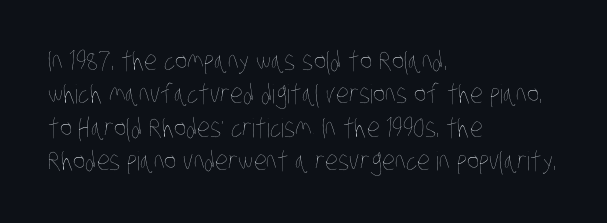
The image shows 26 px text type; set left-aligned, normal line spacing (1.28x), normal letter spacing, not underlined.
